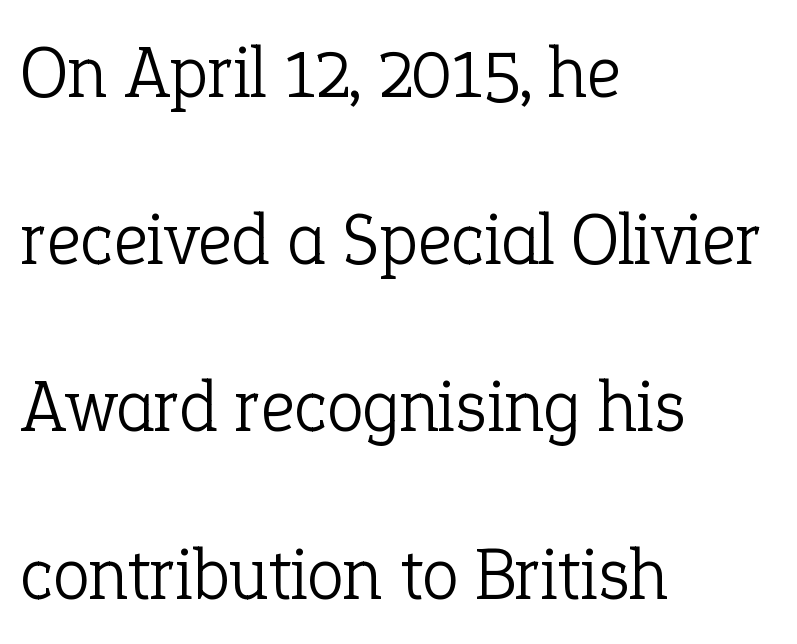
Think of a printed novel: that variable character pitch is what you see here. Default kerning and tracking; the words read as compact shapes. Tall strokes in this sample are plumb rather than angled. Descenders hang freely into open space. A great deal of white space separates one row of letters from the next.
